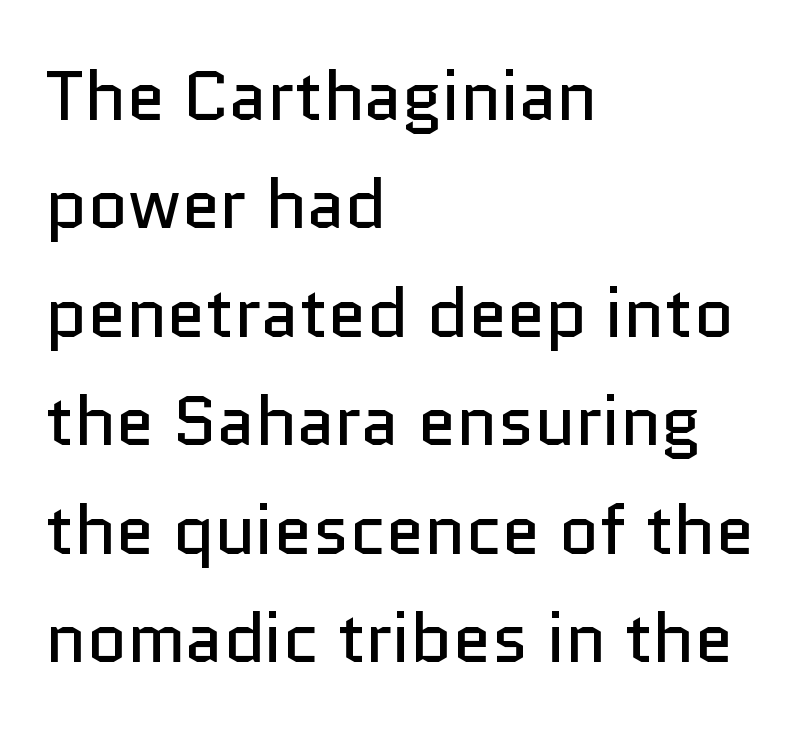
The image shows 70 px regular-weight sans-serif type, upright; set left-aligned, normal line spacing (1.55x), normal letter spacing, not underlined; low stroke contrast and a medium x-height.
